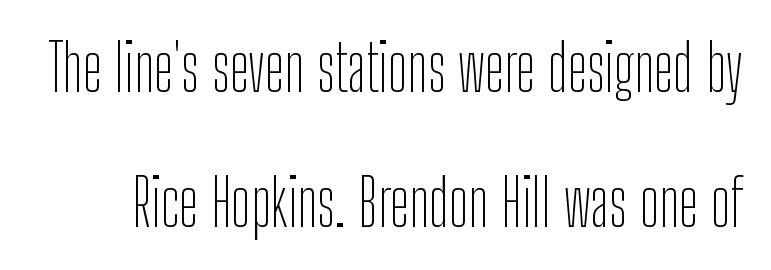
Q: Is the text bold? A: No.
Q: Is the text italic (slanted)? A: No, it is upright.
Q: Is the typeface a serif or a sans-serif typeface? A: Sans-serif.
Q: Is the text underlined? A: No.
Q: Is the spacing between letters normal or unusually wide? A: Normal.
Q: Is the spacing between lines tight, normal or loose? A: Loose.
Q: Width (condensed, normal, or wide)? A: Condensed.
Q: Stroke contrast? A: Low.
Q: x-height? A: Medium.
Q: Monospaced? A: No.
